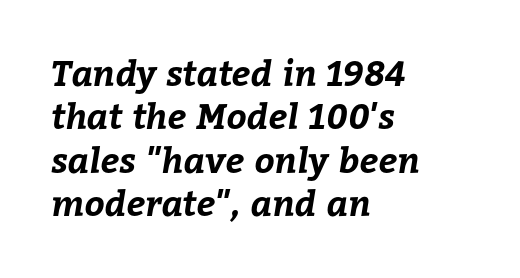
{"bold": "yes", "weight": "bold", "width": "normal", "stroke_contrast": "low", "x_height": "medium", "monospaced": "no", "underline": "no", "align": "left", "line_spacing_ratio": 1.24, "letter_spacing": "normal", "letter_spacing_em": 0.0, "glyph_px": 35}
